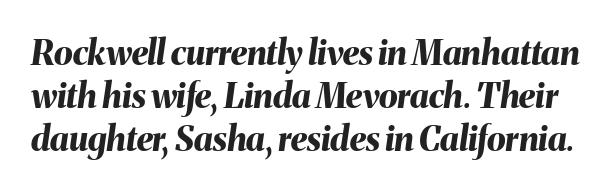
The image shows 34 px bold type, italic (leaning right); set normal line spacing (1.27x), normal letter spacing, not underlined; medium stroke contrast and a medium x-height.
